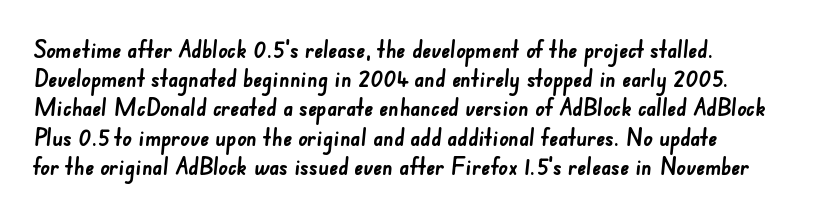
Q: Is the text bold? A: Yes.
Q: Is the text underlined? A: No.
Q: How is the paragraph aligned? A: Left-aligned.
Q: Is the spacing between letters normal or unusually wide? A: Normal.
Q: Is the spacing between lines tight, normal or loose? A: Normal.
